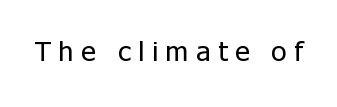
The image shows 28 px regular-weight sans-serif type, upright; set unusually wide letter spacing (+0.27 em), not underlined; low stroke contrast and a medium x-height.
